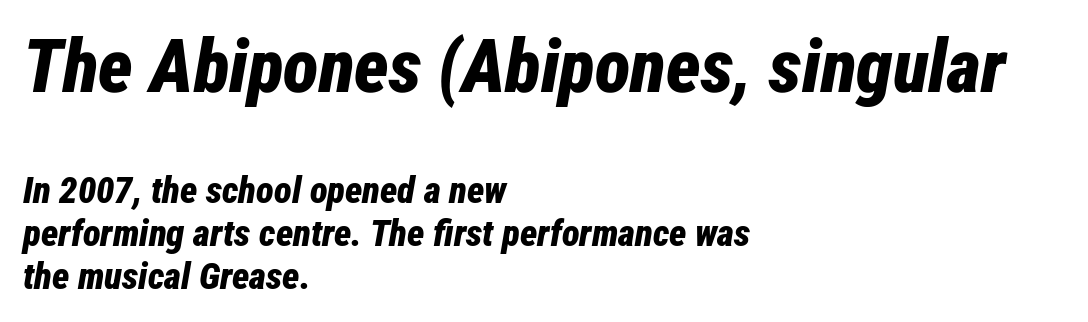
The image shows 74 px bold, condensed type, italic (leaning right); set left-aligned, line spacing 1.16x, normal letter spacing, not underlined; the first (top) block is 2.0x larger; low stroke contrast and a medium x-height.
